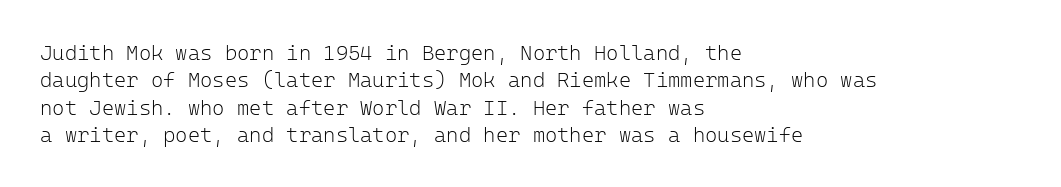
Q: Is the text bold? A: No.
Q: Is the text italic (slanted)? A: No, it is upright.
Q: Is the text underlined? A: No.
Q: How is the paragraph aligned? A: Left-aligned.
Q: Is the spacing between letters normal or unusually wide? A: Normal.
Q: Is the spacing between lines tight, normal or loose? A: Normal.
